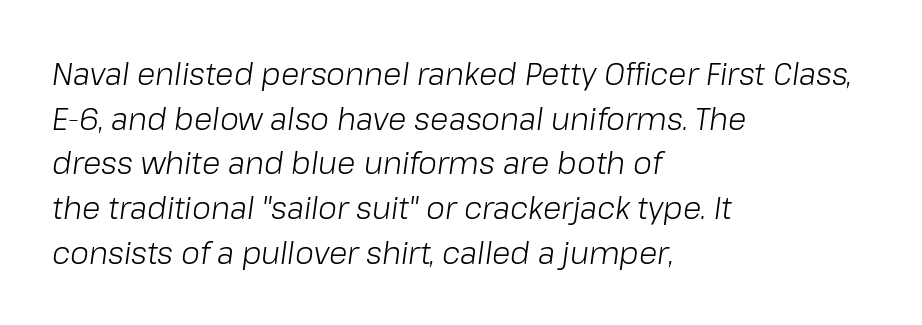
{"italic": "yes", "lean": "right", "slant_degrees": 8, "bold": "no", "weight": "light", "width": "normal", "stroke_contrast": "low", "x_height": "medium", "monospaced": "no", "underline": "no", "align": "left", "line_spacing": "normal", "line_spacing_ratio": 1.49, "letter_spacing": "normal", "letter_spacing_em": 0.0, "glyph_px": 30}
